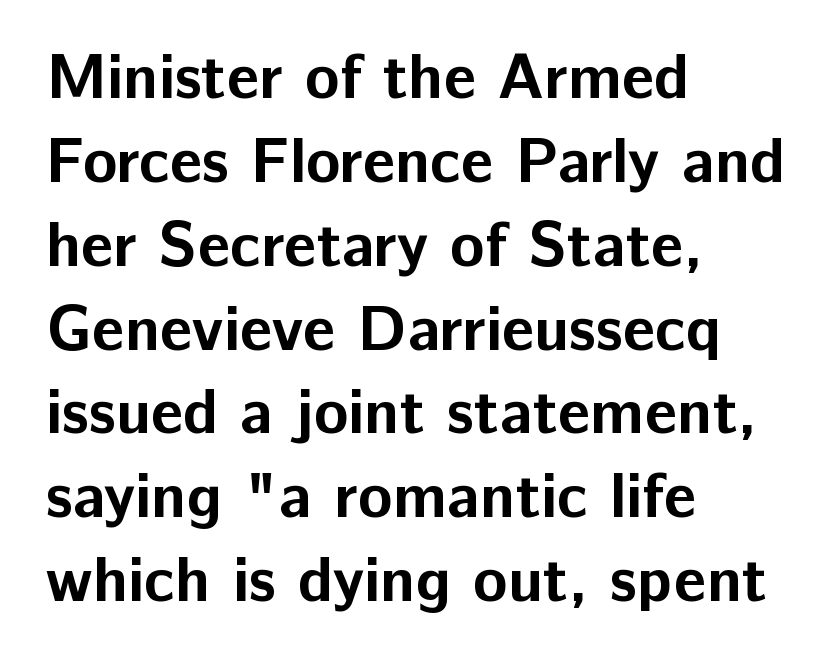
The image shows 64 px bold sans-serif type, upright; set left-aligned, normal line spacing (1.31x), normal letter spacing, not underlined; low stroke contrast and a medium x-height.
